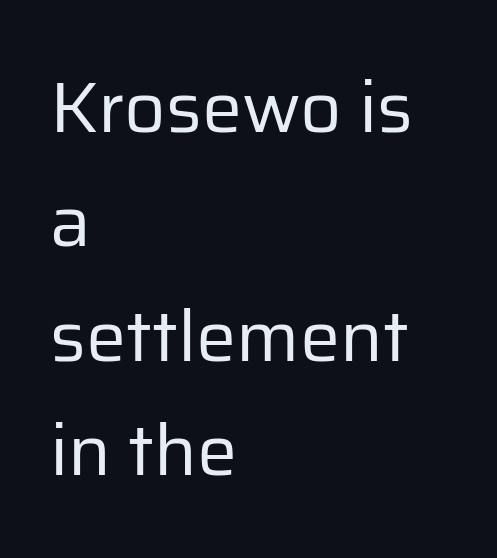
Q: Is the text bold? A: No.
Q: Is the text italic (slanted)? A: No, it is upright.
Q: Is the typeface a serif or a sans-serif typeface? A: Sans-serif.
Q: Is the text underlined? A: No.
Q: How is the paragraph aligned? A: Left-aligned.
Q: Is the spacing between letters normal or unusually wide? A: Normal.
Q: Is the spacing between lines tight, normal or loose? A: Normal.
Q: Width (condensed, normal, or wide)? A: Normal.
Q: Stroke contrast? A: Low.
Q: x-height? A: Medium.
Q: Monospaced? A: No.
